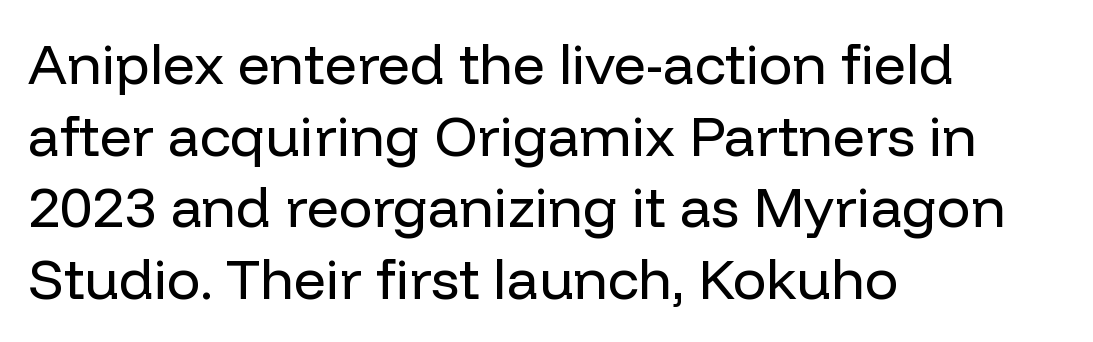
The image shows 56 px regular-weight sans-serif type, upright; set left-aligned, normal line spacing (1.28x), normal letter spacing, not underlined; low stroke contrast and a medium x-height.
